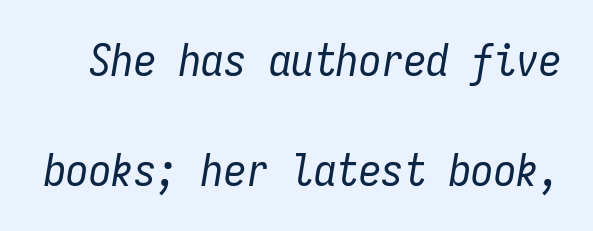
The image shows 45 px regular-weight, condensed type, italic (leaning right), monospaced; set loose line spacing (2.44x), normal letter spacing, not underlined; low stroke contrast and a medium x-height.
